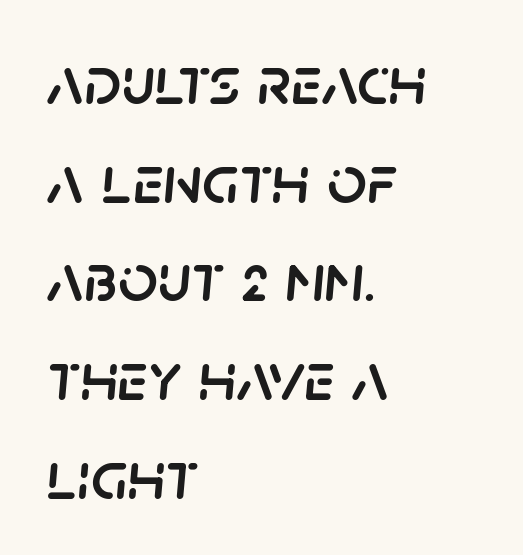
{"italic": "yes", "lean": "right", "slant_degrees": 5, "width": "normal", "stroke_contrast": "low", "x_height": "large", "monospaced": "no", "underline": "no", "align": "left", "line_spacing": "normal", "line_spacing_ratio": 1.43, "letter_spacing": "normal", "letter_spacing_em": 0.0, "glyph_px": 69}
